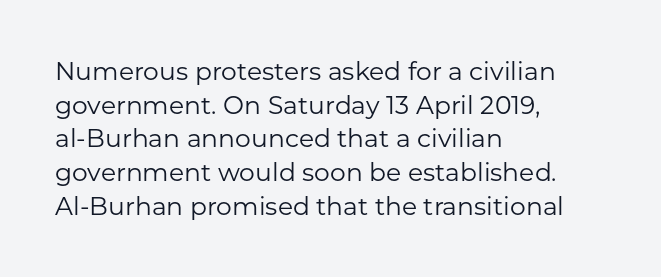
Honestly, there is no underline to notice here at all. When letters stand straight like this, we call the style roman or upright. The passage shown stacks its lines at a standard gap. Horizontal alignment here is leftward, the default for most running prose. Ink coverage per letter is moderate at most.
